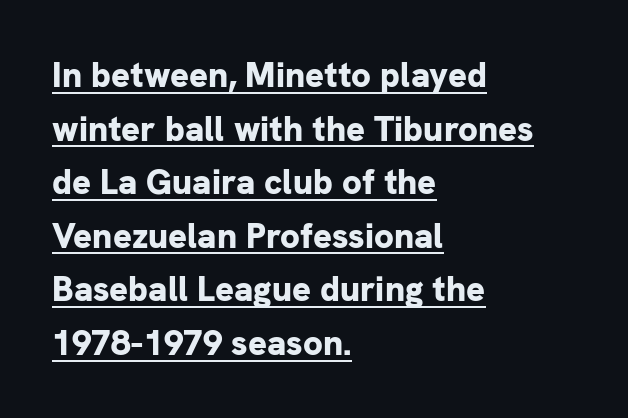
{"serif": "no", "italic": "no", "bold": "yes", "weight": "bold", "width": "normal", "stroke_contrast": "low", "x_height": "medium", "monospaced": "no", "underline": "yes", "align": "left", "line_spacing": "normal", "line_spacing_ratio": 1.53, "letter_spacing": "normal", "letter_spacing_em": 0.0, "glyph_px": 35}
